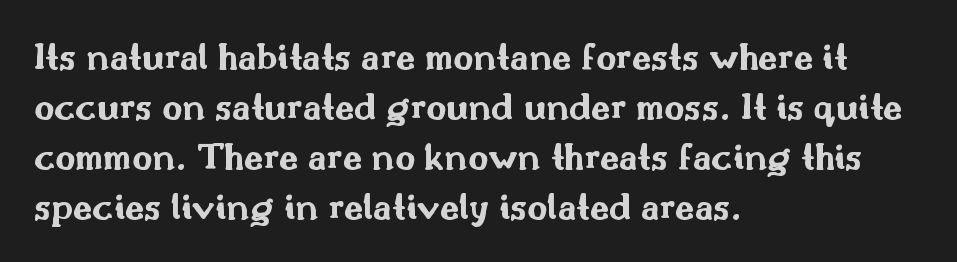
Q: Is the text bold? A: Yes.
Q: Is the text italic (slanted)? A: No, it is upright.
Q: Is the typeface a serif or a sans-serif typeface? A: Sans-serif.
Q: Is the text underlined? A: No.
Q: How is the paragraph aligned? A: Left-aligned.
Q: Is the spacing between letters normal or unusually wide? A: Normal.
Q: Is the spacing between lines tight, normal or loose? A: Normal.
Q: Width (condensed, normal, or wide)? A: Wide.
Q: Stroke contrast? A: Medium.
Q: x-height? A: Small.
Q: Monospaced? A: No.
